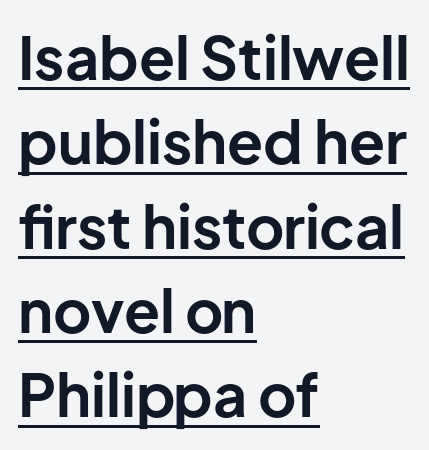
Q: Is the text bold? A: Yes.
Q: Is the text italic (slanted)? A: No, it is upright.
Q: Is the typeface a serif or a sans-serif typeface? A: Sans-serif.
Q: Is the text underlined? A: Yes.
Q: How is the paragraph aligned? A: Left-aligned.
Q: Is the spacing between letters normal or unusually wide? A: Normal.
Q: Is the spacing between lines tight, normal or loose? A: Normal.
Q: Width (condensed, normal, or wide)? A: Normal.
Q: Stroke contrast? A: Low.
Q: x-height? A: Medium.
Q: Monospaced? A: No.
